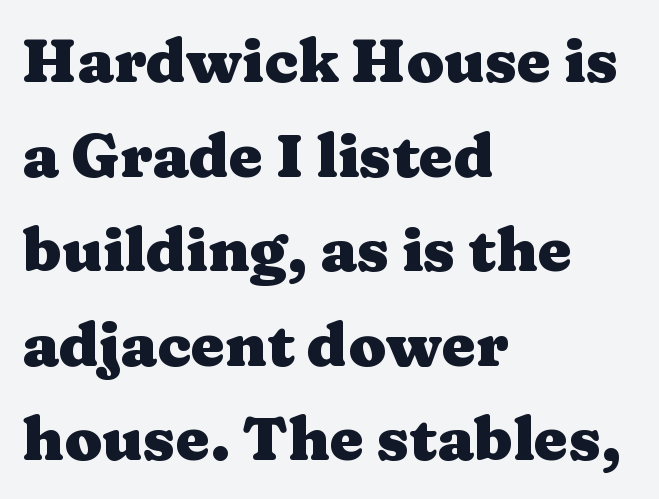
Q: Is the text bold? A: Yes.
Q: Is the text italic (slanted)? A: No, it is upright.
Q: Is the typeface a serif or a sans-serif typeface? A: Serif.
Q: Is the text underlined? A: No.
Q: How is the paragraph aligned? A: Left-aligned.
Q: Is the spacing between letters normal or unusually wide? A: Normal.
Q: Is the spacing between lines tight, normal or loose? A: Normal.
Q: Width (condensed, normal, or wide)? A: Wide.
Q: Stroke contrast? A: Medium.
Q: x-height? A: Medium.
Q: Monospaced? A: No.
